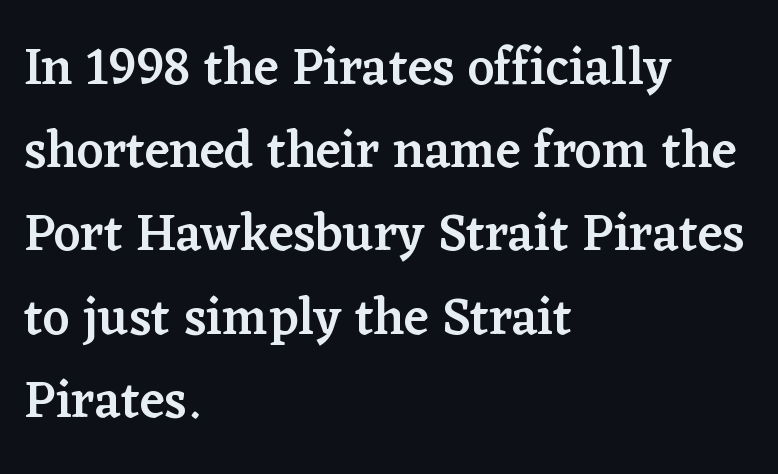
Q: Is the text bold? A: Semi-bold.
Q: Is the text italic (slanted)? A: No, it is upright.
Q: Is the typeface a serif or a sans-serif typeface? A: Serif.
Q: Is the text underlined? A: No.
Q: How is the paragraph aligned? A: Left-aligned.
Q: Is the spacing between letters normal or unusually wide? A: Normal.
Q: Is the spacing between lines tight, normal or loose? A: Normal.
Q: Width (condensed, normal, or wide)? A: Normal.
Q: Stroke contrast? A: Low.
Q: x-height? A: Medium.
Q: Monospaced? A: No.
